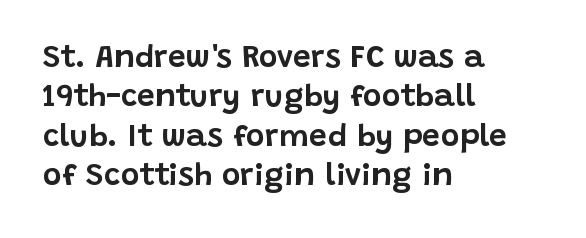
The image shows 32 px sans-serif type, upright; set left-aligned, line spacing 1.23x, normal letter spacing, not underlined; low stroke contrast and a large x-height.
